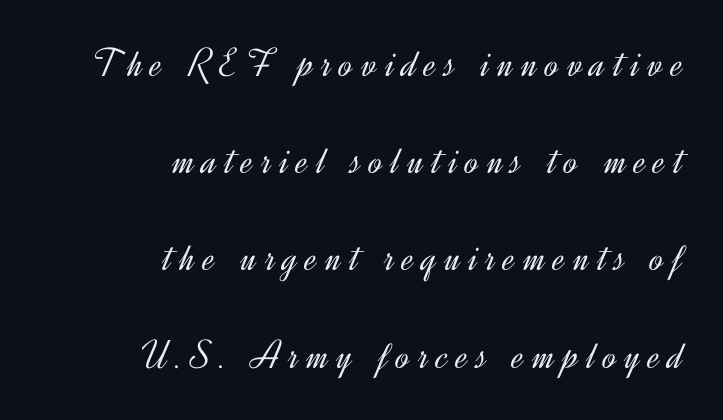
The image shows 41 px light sans-serif type; set right-aligned, loose line spacing (2.37x), unusually wide letter spacing (+0.2 em), not underlined; a small x-height.
